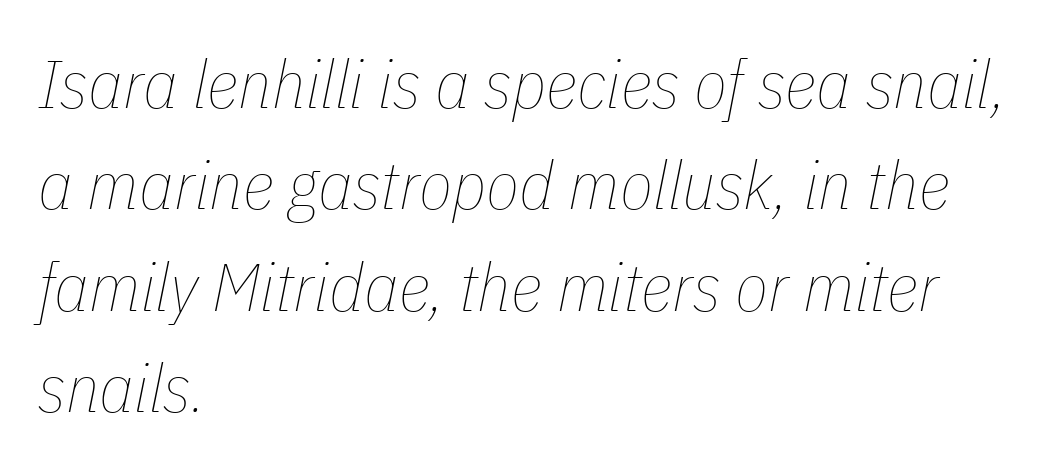
{"italic": "yes", "lean": "right", "slant_degrees": 11, "bold": "no", "weight": "thin", "width": "condensed", "stroke_contrast": "low", "x_height": "medium", "monospaced": "no", "underline": "no", "align": "left", "line_spacing": "normal", "line_spacing_ratio": 1.49, "letter_spacing": "normal", "letter_spacing_em": 0.0, "glyph_px": 68}
